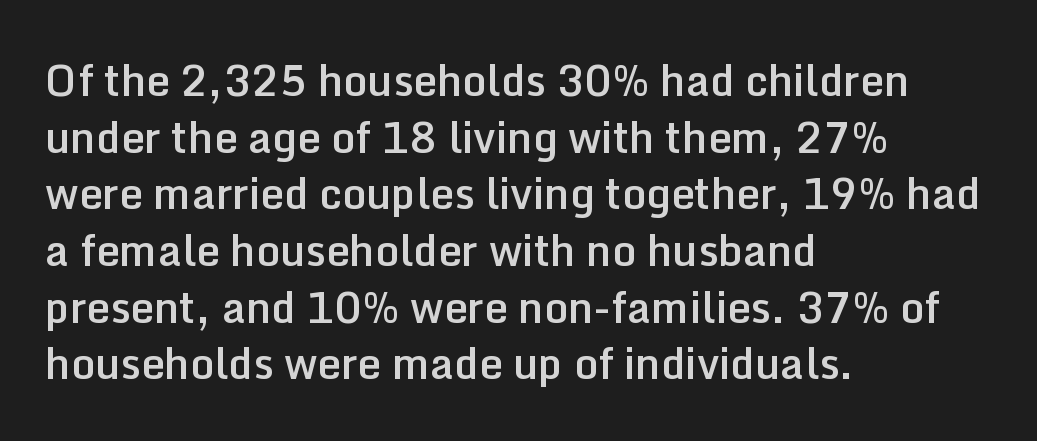
The image shows 42 px semibold sans-serif type, upright; set left-aligned, normal line spacing (1.35x), normal letter spacing, not underlined; low stroke contrast and a medium x-height.
